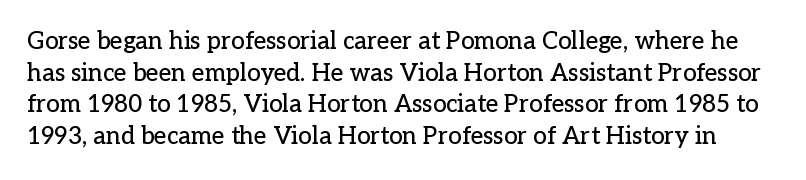
Q: Is the text italic (slanted)? A: No, it is upright.
Q: Is the text underlined? A: No.
Q: Is the spacing between letters normal or unusually wide? A: Normal.
Q: Is the spacing between lines tight, normal or loose? A: Normal.
